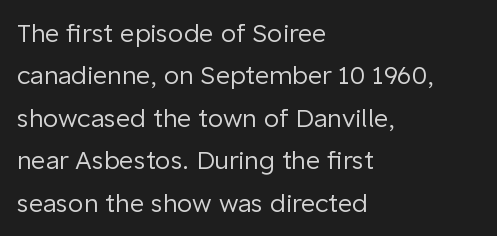
Lines of text with bare space underneath. The vertical gap from one line to the next is medium. Visually the block forms a straight wall on the left and a jagged coastline on the right. These lines were composed using upright roman letters. Characters follow at the spacing the type designer built in. This is not heavy type; no bold has been used.
